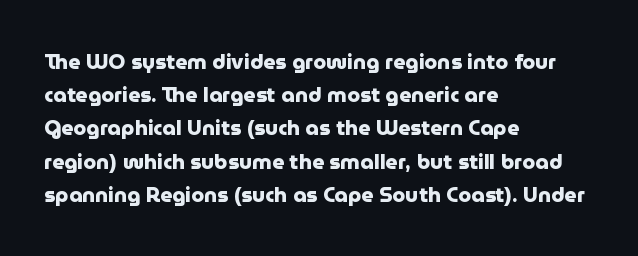
Q: Is the text bold? A: Yes.
Q: Is the text italic (slanted)? A: No, it is upright.
Q: Is the text underlined? A: No.
Q: How is the paragraph aligned? A: Left-aligned.
Q: Is the spacing between letters normal or unusually wide? A: Normal.
Q: Is the spacing between lines tight, normal or loose? A: Normal.
